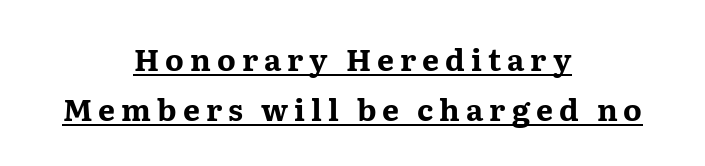
Q: Is the text bold? A: Yes.
Q: Is the text italic (slanted)? A: No, it is upright.
Q: Is the typeface a serif or a sans-serif typeface? A: Serif.
Q: Is the text underlined? A: Yes.
Q: How is the paragraph aligned? A: Centered.
Q: Is the spacing between letters normal or unusually wide? A: Unusually wide.
Q: Is the spacing between lines tight, normal or loose? A: Normal.
Q: Width (condensed, normal, or wide)? A: Wide.
Q: Stroke contrast? A: Medium.
Q: x-height? A: Medium.
Q: Monospaced? A: No.
